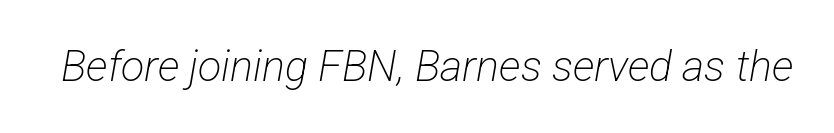
{"serif": "no", "bold": "no", "weight": "light", "width": "condensed", "stroke_contrast": "low", "x_height": "medium", "monospaced": "no", "underline": "no", "letter_spacing": "normal", "letter_spacing_em": 0.0, "glyph_px": 43}
